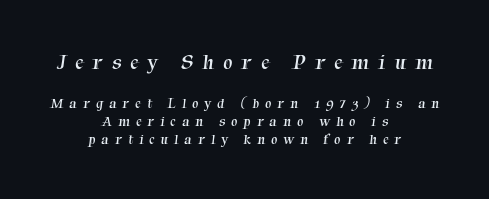
{"bold": "no", "underline": "no", "align": "center", "line_spacing": "normal", "line_spacing_ratio": 1.32, "letter_spacing": "wide", "letter_spacing_em": 0.43, "larger_block": "first", "size_ratio": 1.5, "glyph_px": 21}
